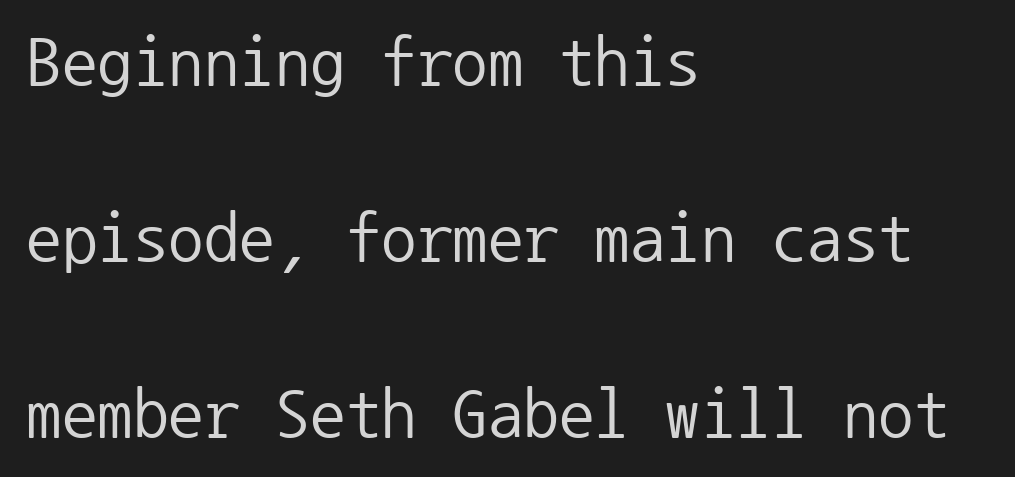
The image shows 71 px regular-weight sans-serif type, upright, monospaced; set left-aligned, loose line spacing (2.48x), normal letter spacing, not underlined; low stroke contrast and a medium x-height.
